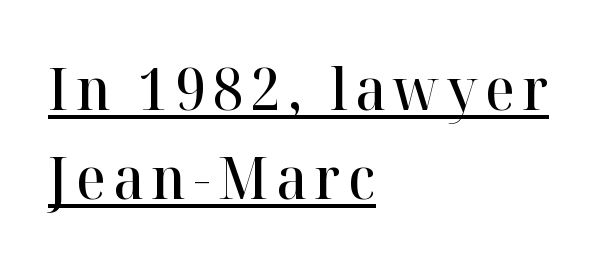
The typesetting leans somewhat heavy: a semibold. The sample's only ornament is a line tracing under the words. The setting favours the left margin, as ordinary paragraphs usually do. Characters remain perfectly vertical along every line. Looks like regular typesetting: each glyph gets only the width it needs.
